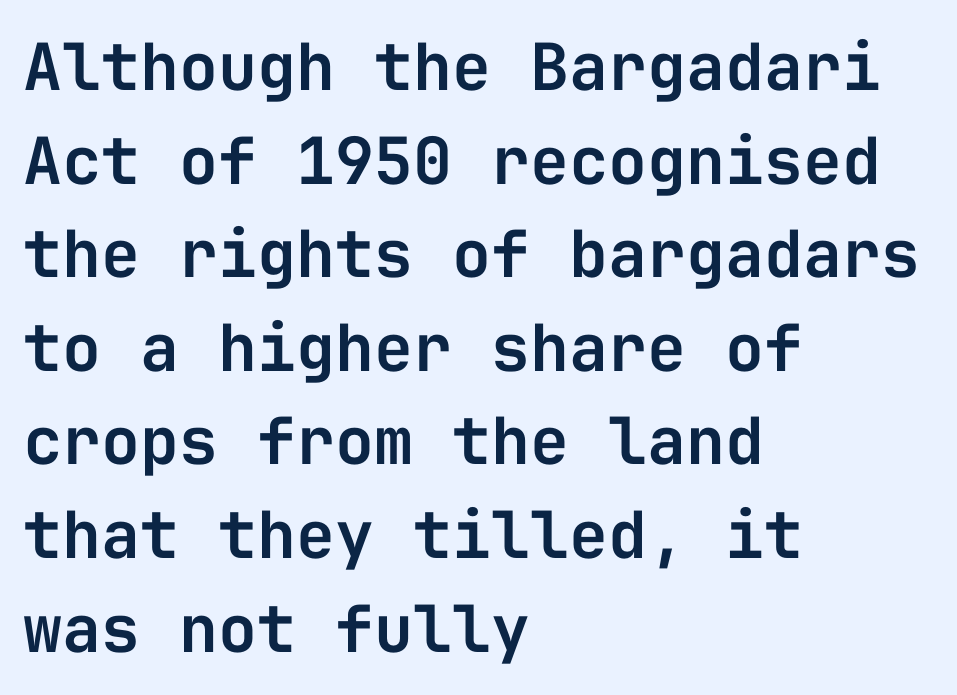
{"serif": "no", "italic": "no", "width": "normal", "stroke_contrast": "low", "x_height": "medium", "monospaced": "yes", "underline": "no", "align": "left", "line_spacing": "normal", "line_spacing_ratio": 1.44, "letter_spacing": "normal", "letter_spacing_em": 0.0, "glyph_px": 65}
